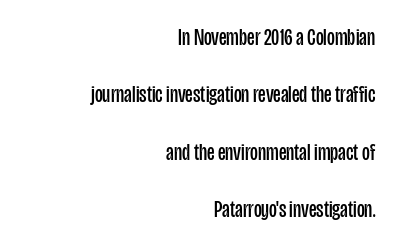
Rendered with straight, roman letterforms. Is the type heavy? It reads as light-to-regular instead. The gaps between neighbouring characters are ordinary and unremarkable. Visually the block forms a straight wall on the right and a jagged coastline on the left. Is there much room between lines? Yes — plenty of vertical air separates them.
